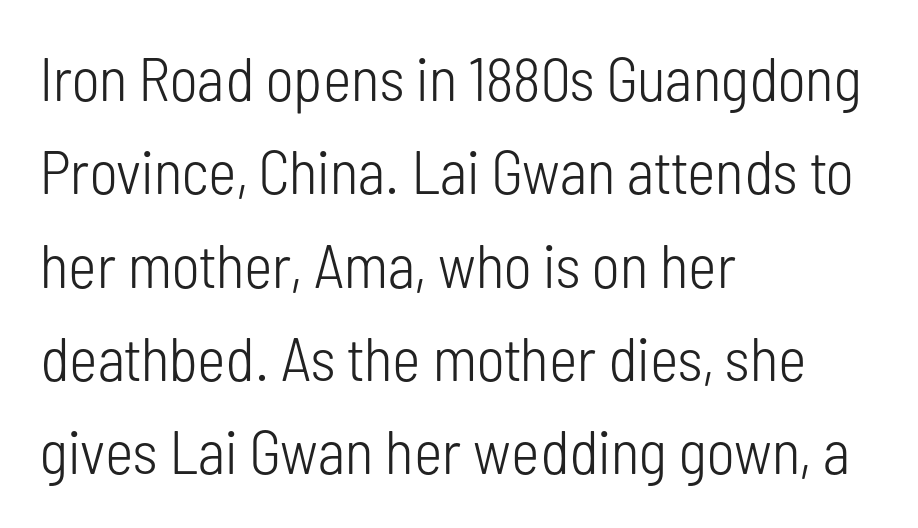
The font is comparable to plain body text, perhaps lighter. In terms of letterform style, serifs are entirely absent. No extra tracking has been applied to these lines. Here the designer chose a conventional face with non-uniform glyph widths. Is there any slant? The stems are plumb. The rendering anchors every line to the left-hand side.
